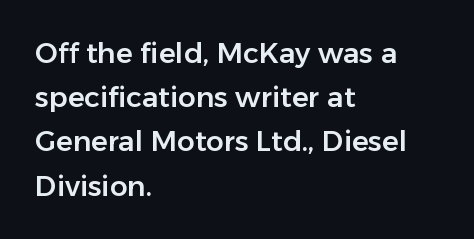
{"serif": "no", "italic": "no", "width": "normal", "stroke_contrast": "low", "x_height": "medium", "monospaced": "no", "underline": "no", "align": "left", "line_spacing": "normal", "line_spacing_ratio": 1.58, "letter_spacing": "normal", "letter_spacing_em": 0.0, "glyph_px": 28}
